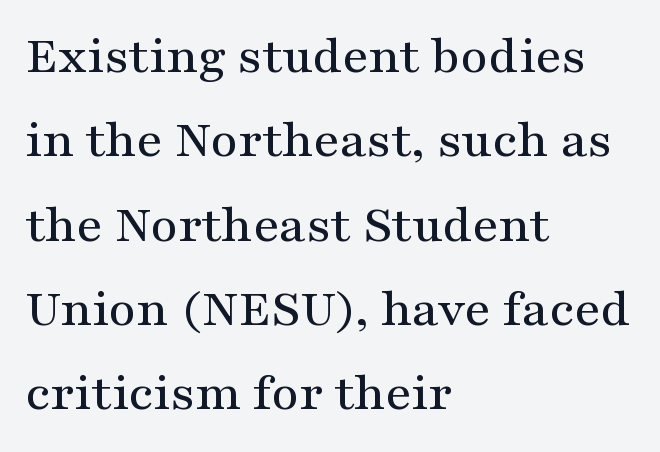
Q: Is the text italic (slanted)? A: No, it is upright.
Q: Is the typeface a serif or a sans-serif typeface? A: Serif.
Q: Is the text underlined? A: No.
Q: How is the paragraph aligned? A: Left-aligned.
Q: Is the spacing between letters normal or unusually wide? A: Normal.
Q: Is the spacing between lines tight, normal or loose? A: Normal.
Q: Width (condensed, normal, or wide)? A: Wide.
Q: Stroke contrast? A: Medium.
Q: x-height? A: Medium.
Q: Monospaced? A: No.
